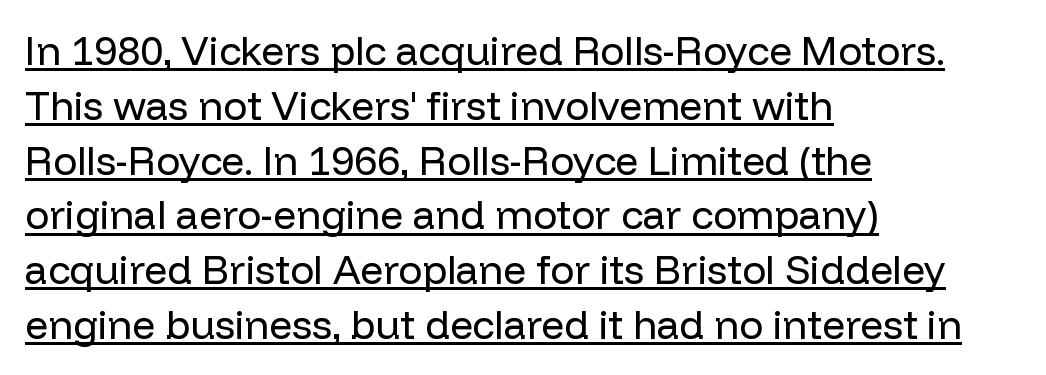
The image shows 40 px regular-weight sans-serif type, upright; set left-aligned, normal line spacing (1.37x), normal letter spacing, underlined; low stroke contrast and a medium x-height.
